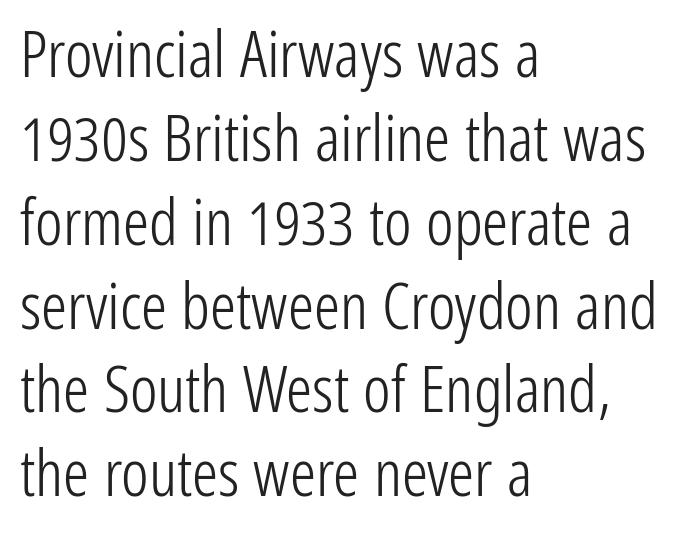
{"serif": "no", "italic": "no", "bold": "no", "weight": "light", "width": "condensed", "stroke_contrast": "low", "x_height": "medium", "monospaced": "no", "underline": "no", "align": "left", "line_spacing": "normal", "line_spacing_ratio": 1.29, "letter_spacing": "normal", "letter_spacing_em": 0.0, "glyph_px": 65}
